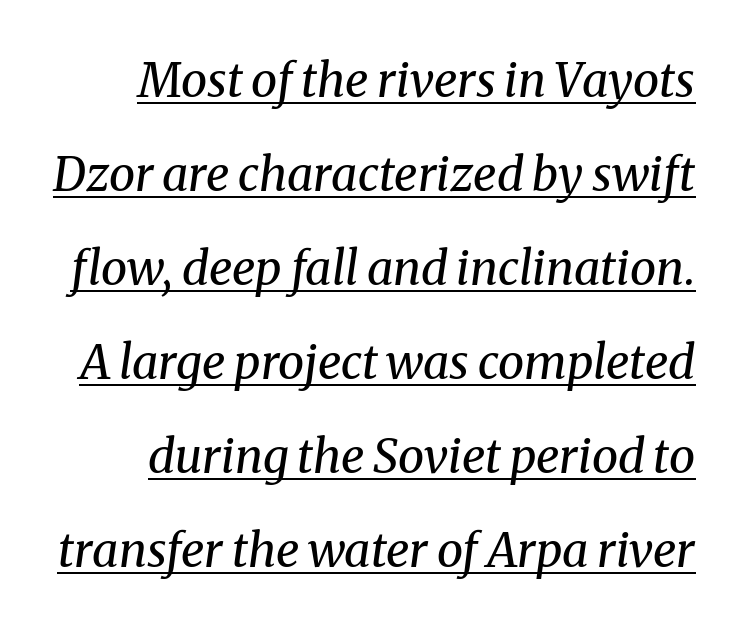
The image shows 47 px regular-weight serif type, italic (leaning right); set loose line spacing (2.0x), normal letter spacing, underlined; medium stroke contrast and a medium x-height.
